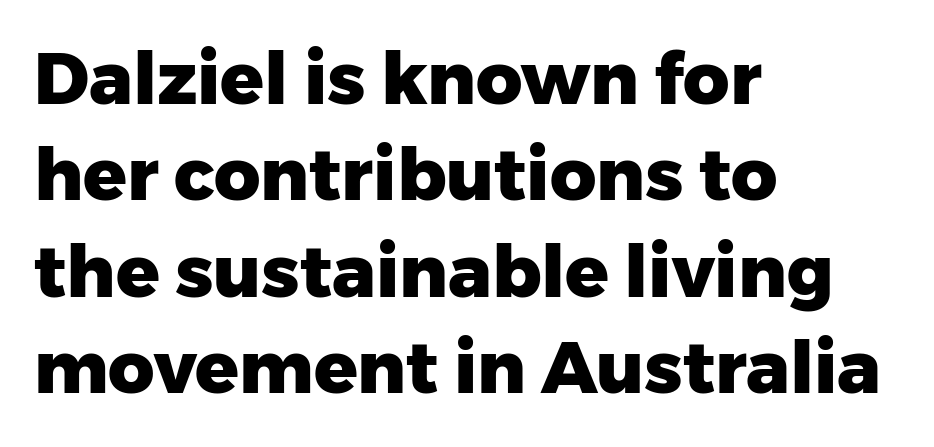
The image shows 72 px heavy sans-serif type, upright; set left-aligned, normal line spacing (1.34x), normal letter spacing, not underlined; low stroke contrast and a medium x-height.
